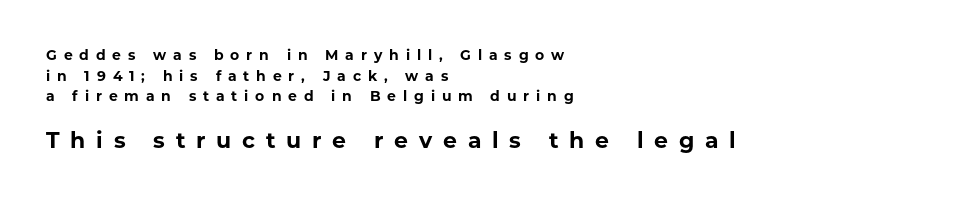
Q: Is the text bold? A: Yes.
Q: Is the text italic (slanted)? A: No, it is upright.
Q: Is the text underlined? A: No.
Q: How is the paragraph aligned? A: Left-aligned.
Q: Is the spacing between letters normal or unusually wide? A: Unusually wide.
Q: Is the spacing between lines tight, normal or loose? A: Normal.
Q: Which block of text is set in a larger size, the first (top) or the second (bottom)? A: The second (bottom) one.
